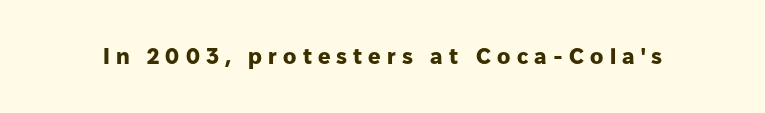
Q: Is the text bold? A: Yes.
Q: Is the text italic (slanted)? A: No, it is upright.
Q: Is the text underlined? A: No.
Q: Is the spacing between letters normal or unusually wide? A: Unusually wide.
